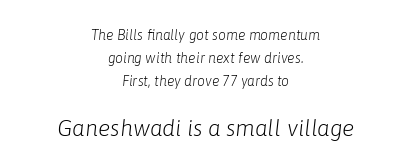
Is this a heavy cut? Hardly; it is regular or lighter. Compare the two chunks: the lower has the greater cap height. These lines keep a tight, regular rhythm from letter to letter. Is the type slanted? Yes — the strokes lean at a clear angle.
